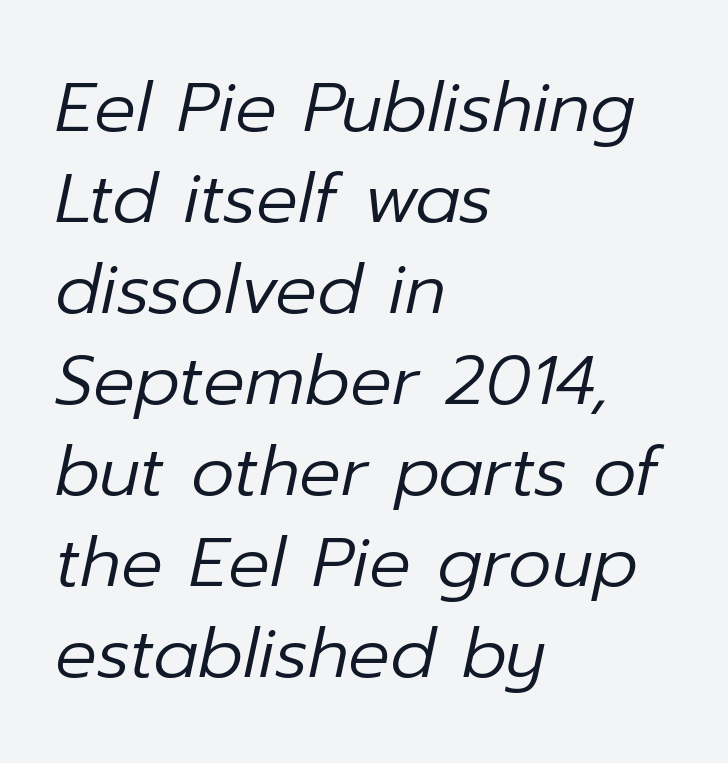
{"italic": "yes", "lean": "right", "slant_degrees": 12, "bold": "no", "weight": "regular", "width": "normal", "stroke_contrast": "low", "x_height": "medium", "monospaced": "no", "underline": "no", "align": "left", "line_spacing": "normal", "line_spacing_ratio": 1.32, "letter_spacing": "normal", "letter_spacing_em": 0.0, "glyph_px": 69}
